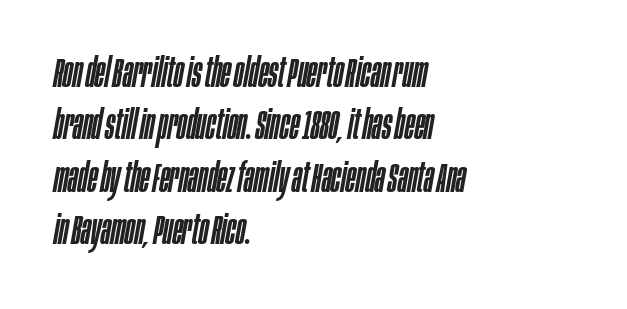
The image shows 41 px condensed type, italic (leaning right); set left-aligned, normal line spacing (1.28x), normal letter spacing, not underlined; low stroke contrast and a large x-height.
